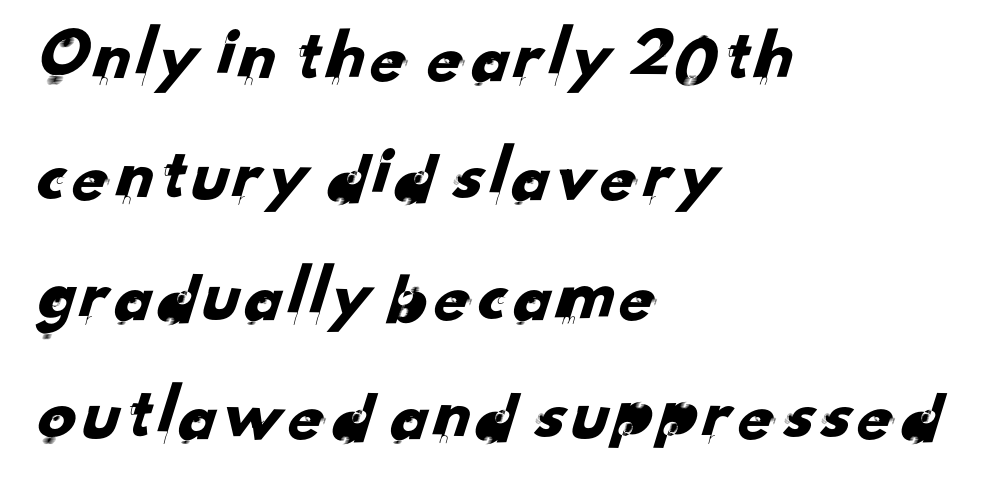
The face used here is a sans, in the tradition of grotesques and geometrics. Reading down the column, the eye jumps a familiar distance to each next line. A student would call this left alignment; a typographer would say flush left, rag right. In terms of letterspacing, this is plain default setting. Do the characters align in a grid? No, the font is proportional. Beneath every word, the page is bare.
